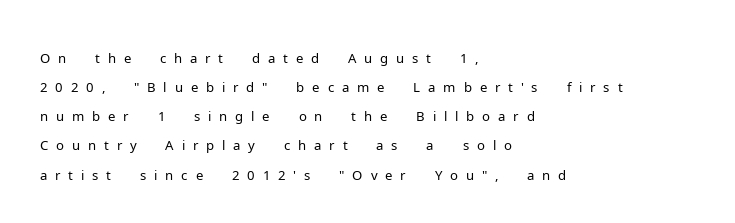
The image shows 27 px text type, upright; set left-aligned, tight line spacing (1.08x), unusually wide letter spacing (+0.29 em), not underlined.
